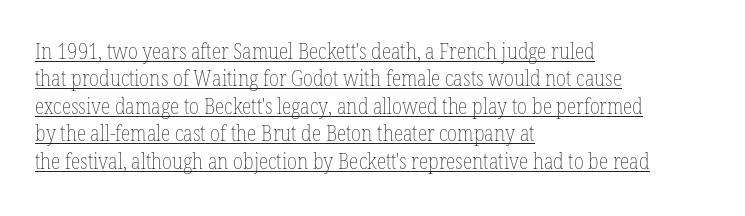
{"italic": "no", "bold": "no", "underline": "yes", "align": "left", "line_spacing": "normal", "line_spacing_ratio": 1.25, "letter_spacing": "normal", "letter_spacing_em": 0.0, "glyph_px": 22}
